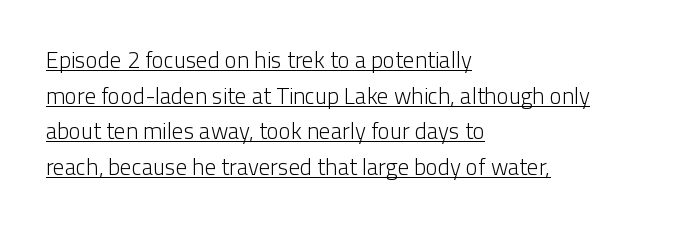
The words here are underlined. The font's upright variant was chosen for this text. The rendering uses a moderate line-height, typical for paragraphs. The letters sit at their default tracking, neither squeezed nor spread. Bold? No — there's no thickening of the strokes. One-word summary of the alignment: left.
